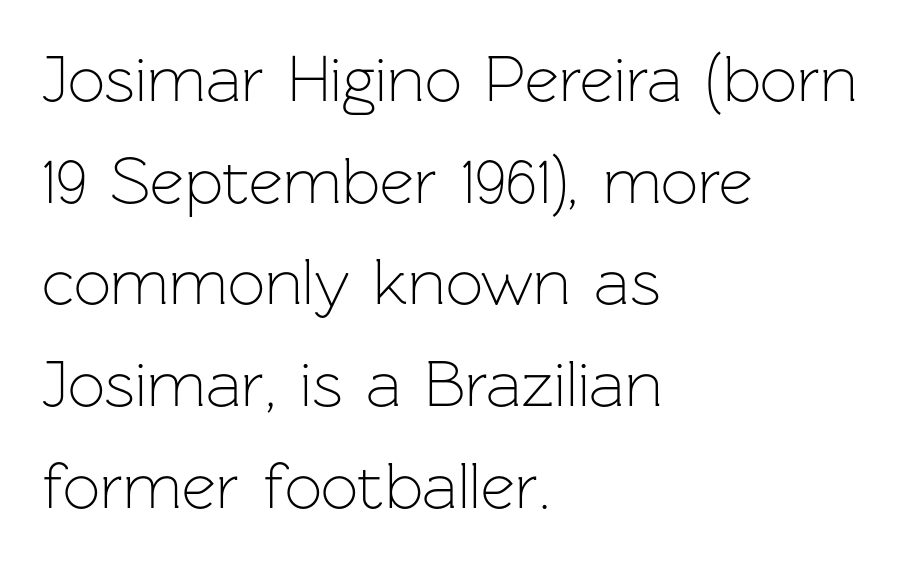
Ordinary non-slanted type is in use. Rows of type keep a routine distance in the vertical direction. Honestly, there is no underline to notice here at all. The passage shown is typeset with a sans-serif family. Spacing verdict: proportional, widths tailored to each character.
